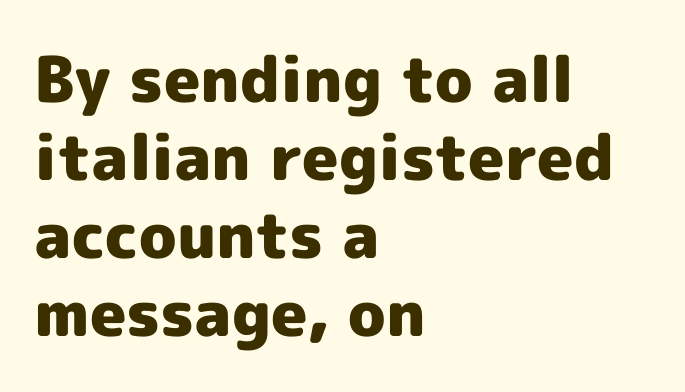
Q: Is the text bold? A: Yes.
Q: Is the text italic (slanted)? A: No, it is upright.
Q: Is the typeface a serif or a sans-serif typeface? A: Sans-serif.
Q: Is the text underlined? A: No.
Q: How is the paragraph aligned? A: Left-aligned.
Q: Is the spacing between letters normal or unusually wide? A: Normal.
Q: Width (condensed, normal, or wide)? A: Normal.
Q: x-height? A: Medium.
Q: Monospaced? A: No.
